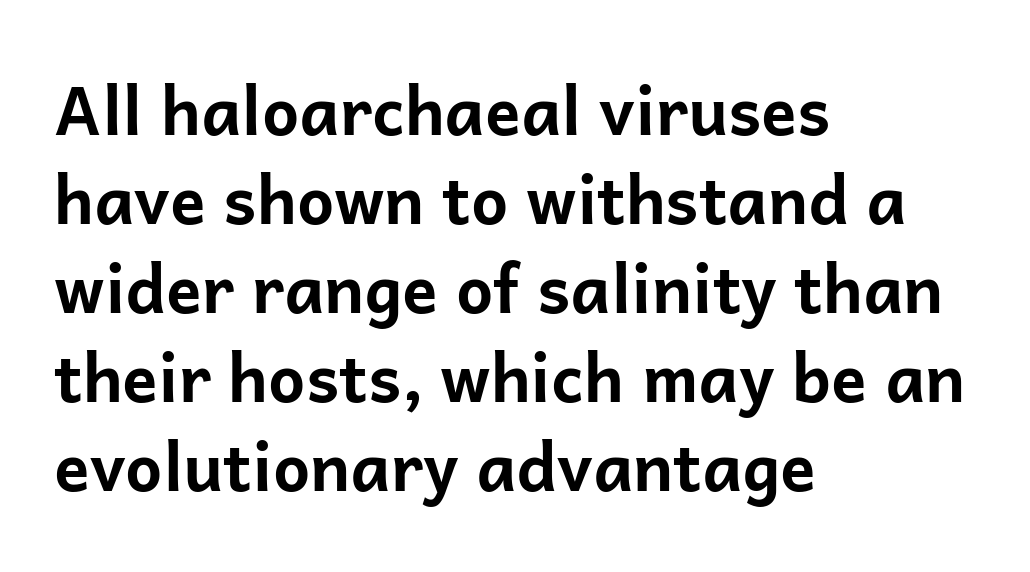
Q: Is the text bold? A: Yes.
Q: Is the text italic (slanted)? A: No, it is upright.
Q: Is the typeface a serif or a sans-serif typeface? A: Sans-serif.
Q: Is the text underlined? A: No.
Q: How is the paragraph aligned? A: Left-aligned.
Q: Is the spacing between letters normal or unusually wide? A: Normal.
Q: Is the spacing between lines tight, normal or loose? A: Normal.
Q: Width (condensed, normal, or wide)? A: Normal.
Q: Stroke contrast? A: Low.
Q: x-height? A: Medium.
Q: Monospaced? A: No.
